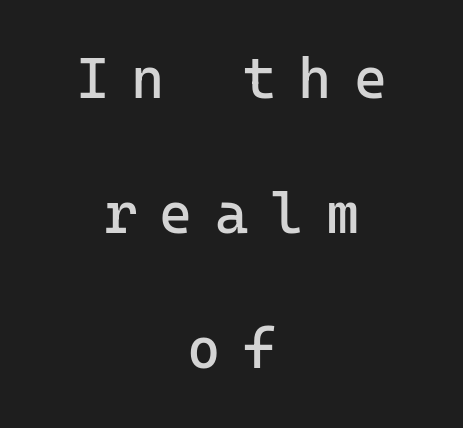
{"serif": "no", "italic": "no", "bold": "no", "weight": "regular", "width": "normal", "stroke_contrast": "low", "x_height": "medium", "monospaced": "yes", "underline": "no", "align": "center", "line_spacing": "loose", "line_spacing_ratio": 2.37, "letter_spacing": "wide", "letter_spacing_em": 0.39, "glyph_px": 57}
